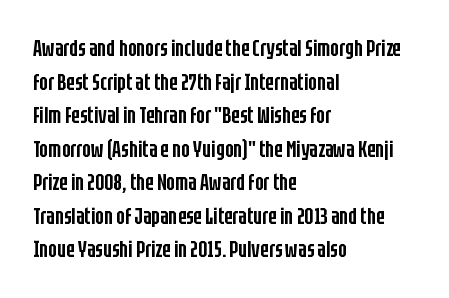
Is there any slant? The stems are plumb. Decoration check: the copy has no underline. Nothing unusual about the tracking: characters are spaced as the font intends. What weight is shown? A semibold, between regular and bold. The setting favours the left margin, as ordinary paragraphs usually do.
